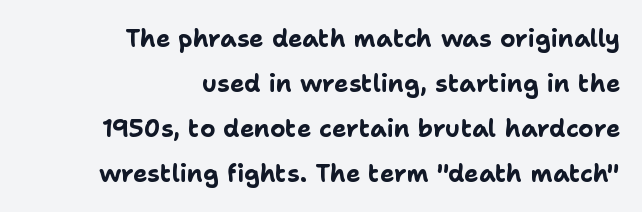
The image shows 24 px bold type, upright; set right-aligned, line spacing 1.87x, normal letter spacing, not underlined.
